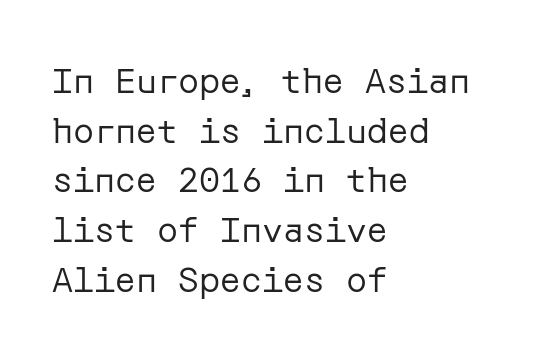
{"serif": "no", "italic": "no", "bold": "no", "weight": "regular", "width": "normal", "stroke_contrast": "low", "x_height": "medium", "underline": "no", "align": "left", "line_spacing": "normal", "line_spacing_ratio": 1.42, "letter_spacing": "normal", "letter_spacing_em": 0.0, "glyph_px": 35}
